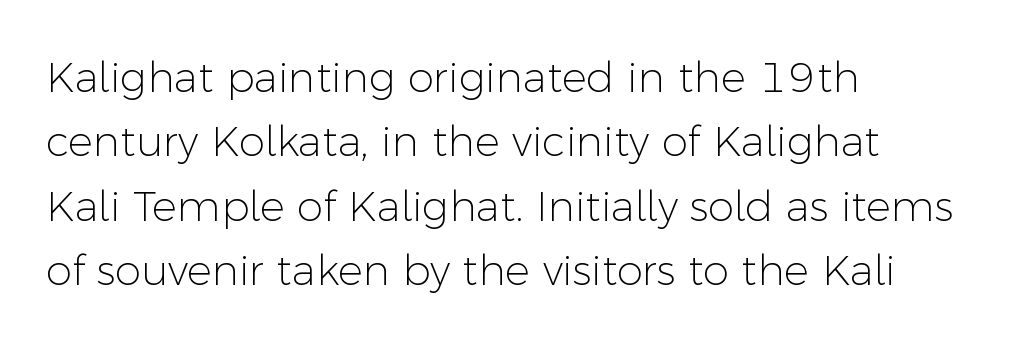
Q: Is the text bold? A: No.
Q: Is the text italic (slanted)? A: No, it is upright.
Q: Is the typeface a serif or a sans-serif typeface? A: Sans-serif.
Q: Is the text underlined? A: No.
Q: How is the paragraph aligned? A: Left-aligned.
Q: Is the spacing between letters normal or unusually wide? A: Normal.
Q: Is the spacing between lines tight, normal or loose? A: Normal.
Q: Width (condensed, normal, or wide)? A: Normal.
Q: Stroke contrast? A: Low.
Q: x-height? A: Medium.
Q: Monospaced? A: No.
